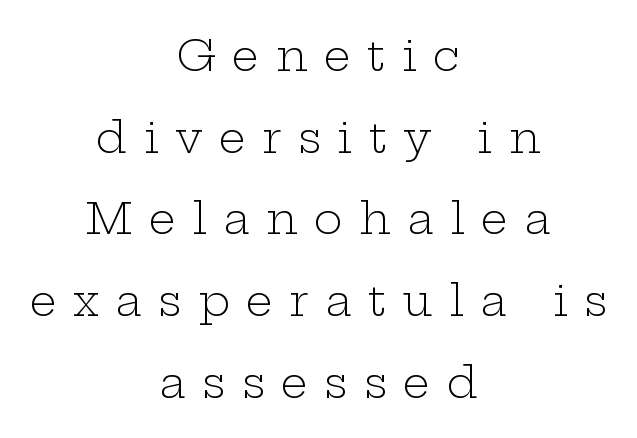
{"serif": "yes", "italic": "no", "bold": "no", "weight": "light", "width": "wide", "stroke_contrast": "low", "x_height": "medium", "monospaced": "no", "underline": "no", "align": "center", "line_spacing": "loose", "line_spacing_ratio": 1.9, "letter_spacing": "wide", "letter_spacing_em": 0.38, "glyph_px": 43}
